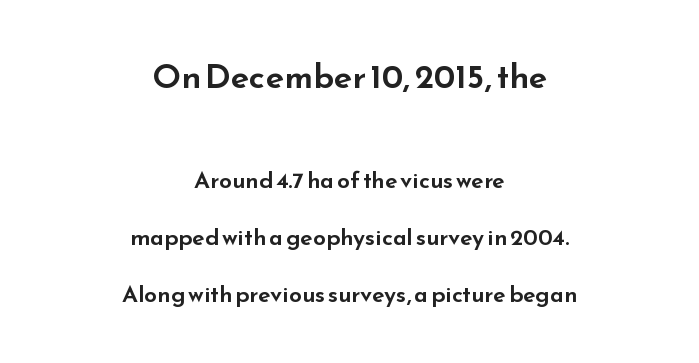
The image shows 34 px wide sans-serif type, upright; set centered, loose line spacing (2.49x), normal letter spacing, not underlined; the first (top) block is 1.48x larger; low stroke contrast and a small x-height.
